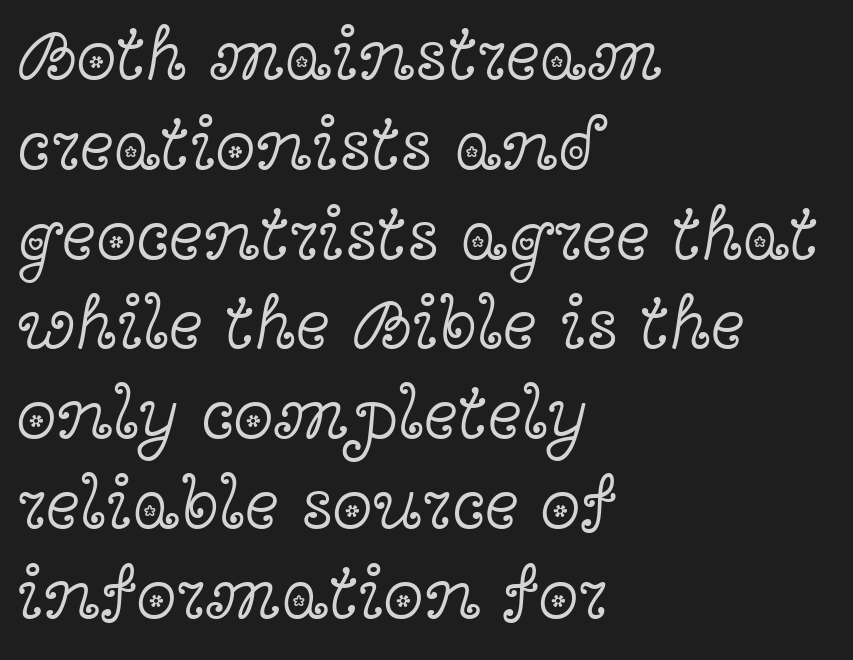
The image shows 73 px light, wide serif type, upright; set left-aligned, line spacing 1.23x, normal letter spacing, not underlined; a medium x-height.
